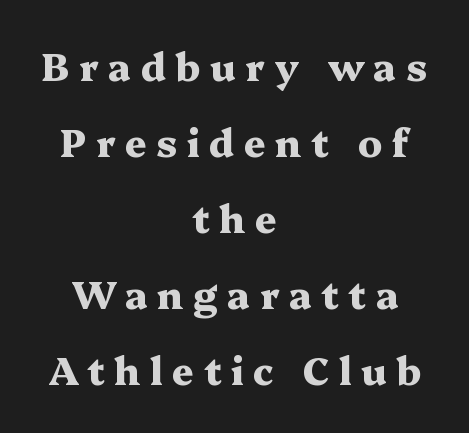
Q: Is the text bold? A: Yes.
Q: Is the text italic (slanted)? A: No, it is upright.
Q: Is the typeface a serif or a sans-serif typeface? A: Serif.
Q: Is the text underlined? A: No.
Q: How is the paragraph aligned? A: Centered.
Q: Is the spacing between letters normal or unusually wide? A: Unusually wide.
Q: Is the spacing between lines tight, normal or loose? A: Loose.
Q: Width (condensed, normal, or wide)? A: Wide.
Q: Stroke contrast? A: Medium.
Q: x-height? A: Medium.
Q: Monospaced? A: No.
